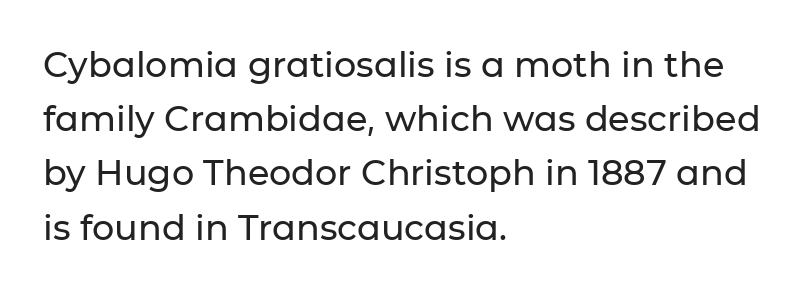
Q: Is the text italic (slanted)? A: No, it is upright.
Q: Is the typeface a serif or a sans-serif typeface? A: Sans-serif.
Q: Is the text underlined? A: No.
Q: How is the paragraph aligned? A: Left-aligned.
Q: Is the spacing between letters normal or unusually wide? A: Normal.
Q: Is the spacing between lines tight, normal or loose? A: Normal.
Q: Width (condensed, normal, or wide)? A: Normal.
Q: Stroke contrast? A: Low.
Q: x-height? A: Medium.
Q: Monospaced? A: No.
